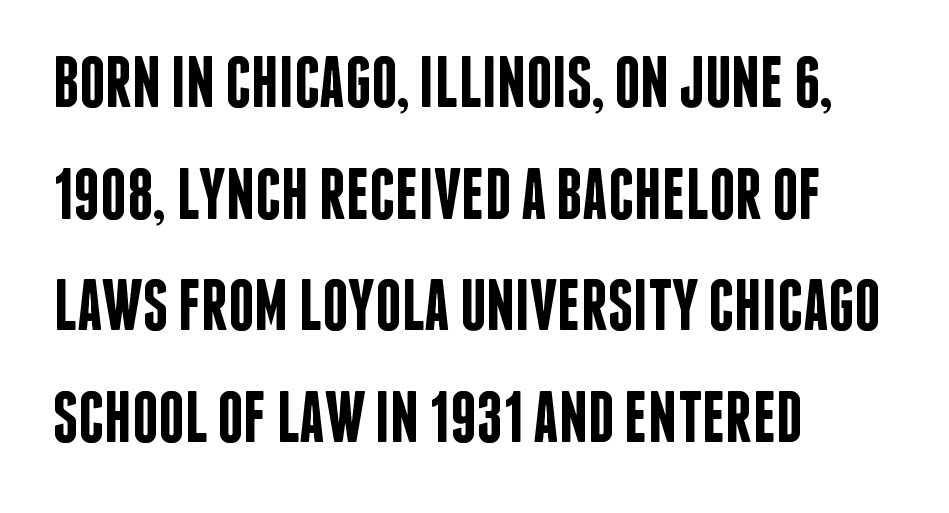
{"serif": "no", "italic": "no", "bold": "semi", "weight": "semibold", "width": "condensed", "stroke_contrast": "low", "x_height": "large", "monospaced": "no", "underline": "no", "align": "left", "line_spacing": "normal", "line_spacing_ratio": 1.55, "letter_spacing": "normal", "letter_spacing_em": 0.0, "glyph_px": 72}
